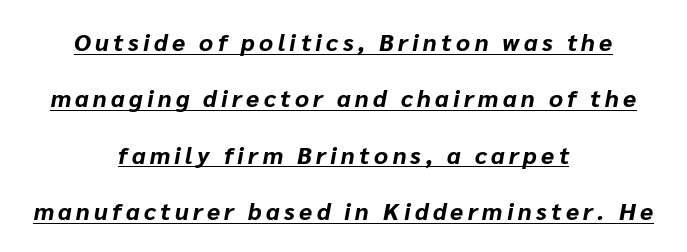
Q: Is the text bold? A: Yes.
Q: Is the text italic (slanted)? A: Yes, it leans right by about 10 degrees.
Q: Is the text underlined? A: Yes.
Q: How is the paragraph aligned? A: Centered.
Q: Is the spacing between lines tight, normal or loose? A: Loose.
